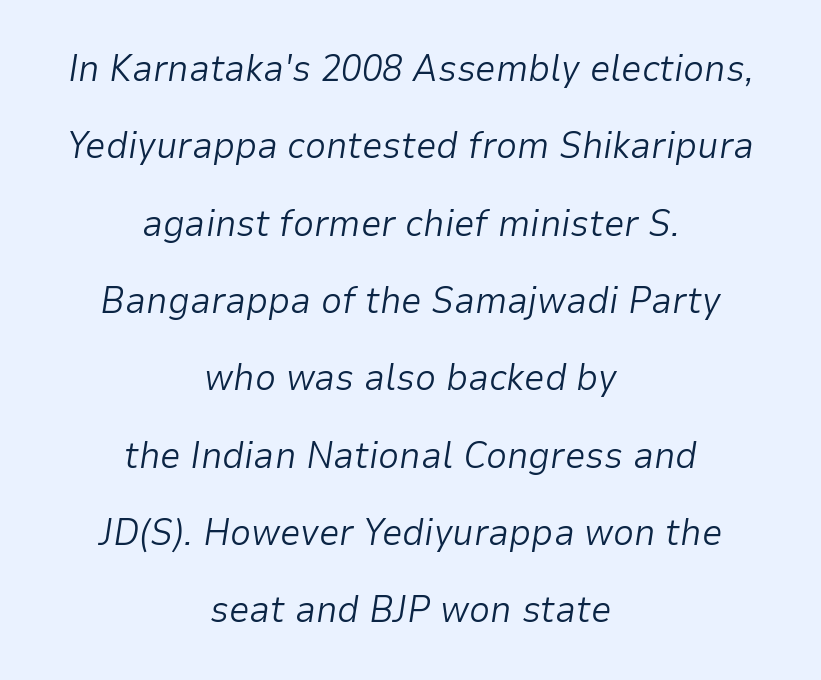
The rendering uses a large line-height, opening up the rows. The letters are slanted; this is an italic face. Do the characters align in a grid? No, the font is proportional. The whitespace from short lines is split evenly between both sides.
